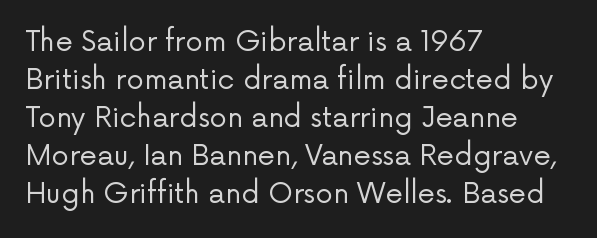
The image shows 28 px regular-weight sans-serif type, upright; set left-aligned, normal line spacing (1.36x), normal letter spacing, not underlined; low stroke contrast and a medium x-height.
